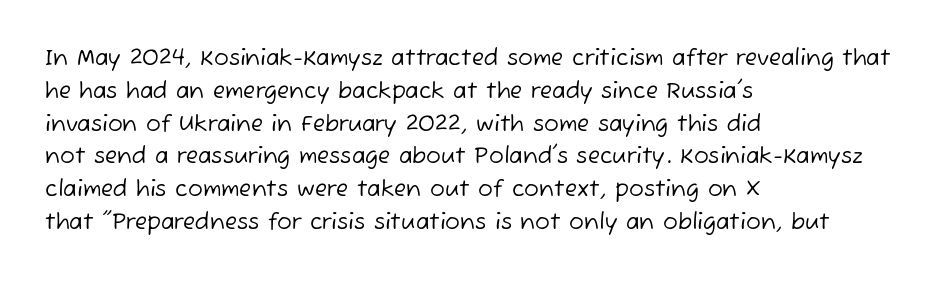
Q: Is the text bold? A: No.
Q: Is the text underlined? A: No.
Q: How is the paragraph aligned? A: Left-aligned.
Q: Is the spacing between letters normal or unusually wide? A: Normal.
Q: Is the spacing between lines tight, normal or loose? A: Normal.
